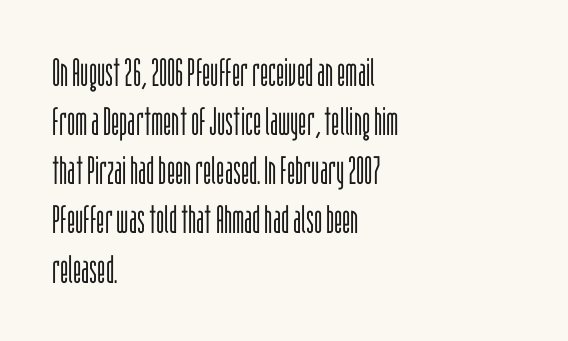
A roman cut, with each character standing at attention. A typesetter would call this zero additional tracking. Grotesque or geometric, the face here clearly has no serifs. Think of a printed novel: that variable character pitch is what you see here. The setting favours the left margin, as ordinary paragraphs usually do.
